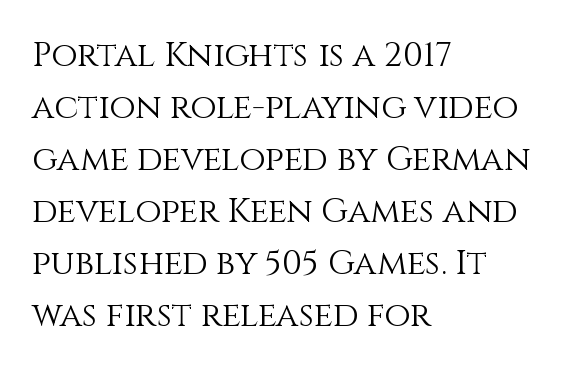
The image shows 34 px light type, upright; set left-aligned, normal line spacing (1.53x), normal letter spacing, not underlined; medium stroke contrast and a large x-height.
